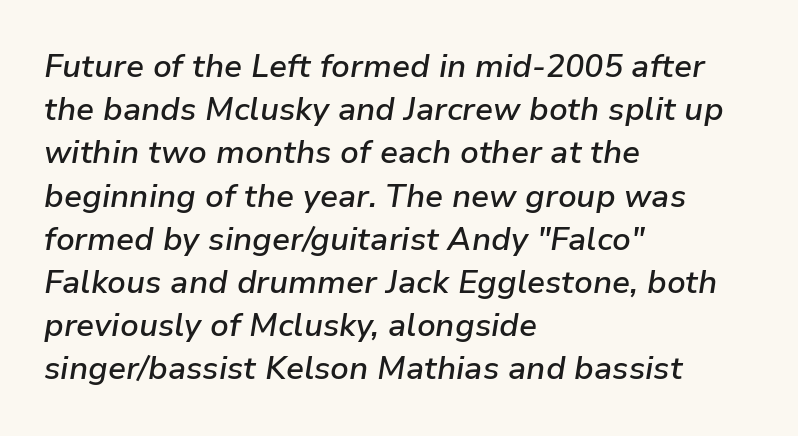
{"italic": "yes", "lean": "right", "slant_degrees": 9, "bold": "semi", "weight": "semibold", "width": "normal", "stroke_contrast": "low", "x_height": "medium", "monospaced": "no", "underline": "no", "align": "left", "line_spacing": "normal", "line_spacing_ratio": 1.35, "letter_spacing": "normal", "letter_spacing_em": 0.0, "glyph_px": 32}
